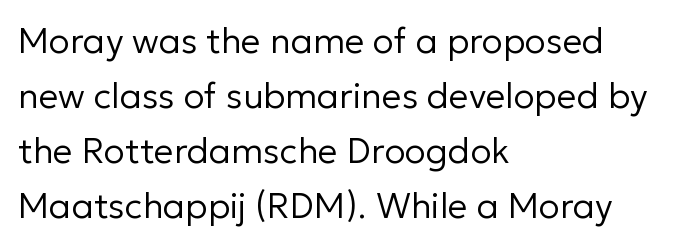
Is this a fixed-width face? No — the glyphs have proportional, varying widths. The ragged edge is on the right, which tells us the setting is flush left. This reads as an unemphasized weight, regular at the heaviest. The typeface chosen for these lines omits serifs.
